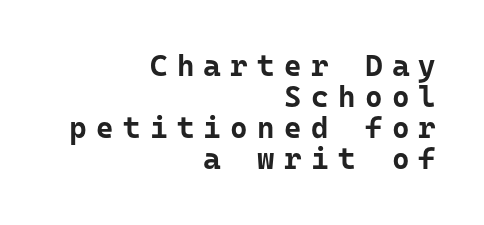
Q: Is the text bold? A: Yes.
Q: Is the text italic (slanted)? A: No, it is upright.
Q: Is the typeface a serif or a sans-serif typeface? A: Sans-serif.
Q: Is the text underlined? A: No.
Q: How is the paragraph aligned? A: Right-aligned.
Q: Is the spacing between letters normal or unusually wide? A: Unusually wide.
Q: Is the spacing between lines tight, normal or loose? A: Tight.
Q: Width (condensed, normal, or wide)? A: Normal.
Q: Stroke contrast? A: Low.
Q: x-height? A: Medium.
